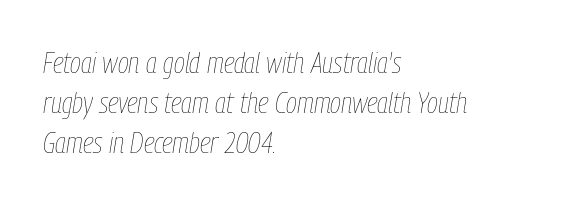
{"italic": "yes", "lean": "right", "slant_degrees": 9, "bold": "no", "weight": "thin", "width": "condensed", "stroke_contrast": "low", "x_height": "medium", "monospaced": "no", "underline": "no", "align": "left", "line_spacing": "normal", "line_spacing_ratio": 1.33, "letter_spacing": "normal", "letter_spacing_em": 0.0, "glyph_px": 30}
